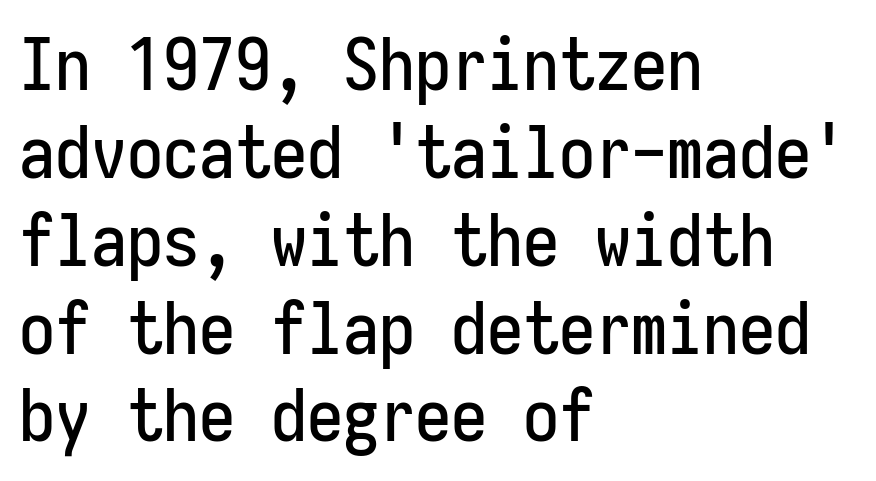
The image shows 72 px condensed sans-serif type, upright, monospaced; set left-aligned, line spacing 1.22x, normal letter spacing, not underlined; low stroke contrast and a medium x-height.
